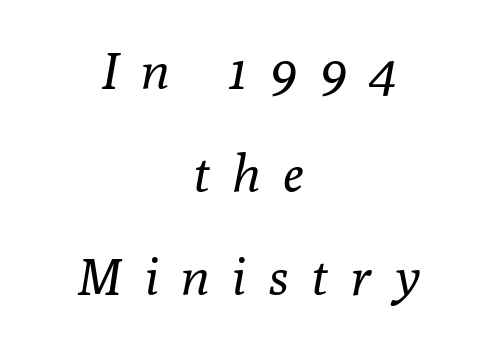
Q: Is the text bold? A: No.
Q: Is the text italic (slanted)? A: Yes, it leans right by about 10 degrees.
Q: Is the typeface a serif or a sans-serif typeface? A: Serif.
Q: Is the text underlined? A: No.
Q: How is the paragraph aligned? A: Centered.
Q: Is the spacing between letters normal or unusually wide? A: Unusually wide.
Q: Is the spacing between lines tight, normal or loose? A: Loose.
Q: Width (condensed, normal, or wide)? A: Normal.
Q: Stroke contrast? A: Low.
Q: x-height? A: Medium.
Q: Monospaced? A: No.
